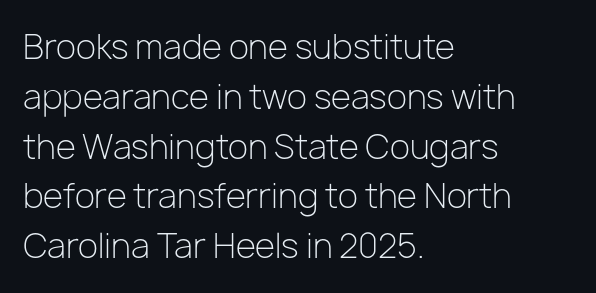
Just letters on the line, the space beneath them empty. Left-aligned paragraph, ragged on the right. No italicization has been applied; the sample stays upright. This sample uses a sans-serif face. Heaviness? Minimal to ordinary, like unemphasized prose.
